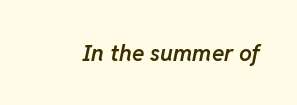
The image shows 23 px text type, italic (leaning right); set normal letter spacing, not underlined.
